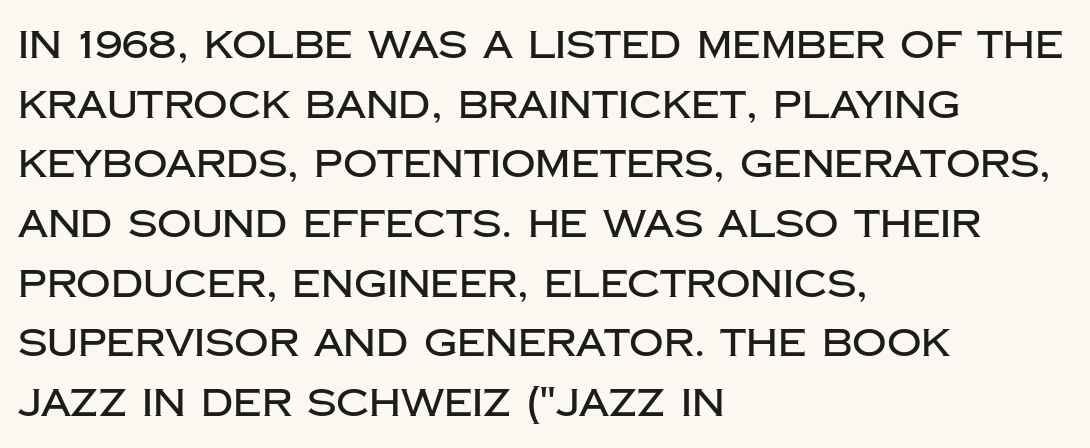
The passage shown stacks its lines at a standard gap. The gap between lines stays unmarked. Think of a printed novel: that variable character pitch is what you see here. These lines were composed using upright roman letters. Are there feet on the stems? There aren't — it's a sans. How are the letters spaced? Ordinarily, with no added tracking.
